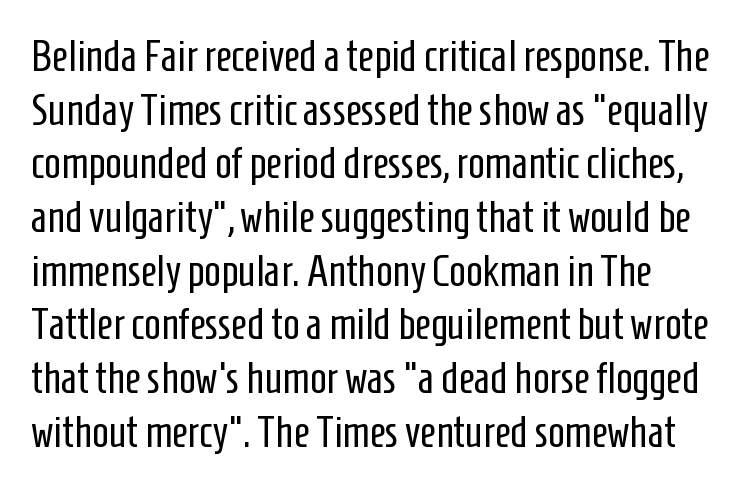
Q: Is the text bold? A: No.
Q: Is the text italic (slanted)? A: No, it is upright.
Q: Is the typeface a serif or a sans-serif typeface? A: Sans-serif.
Q: Is the text underlined? A: No.
Q: Is the spacing between letters normal or unusually wide? A: Normal.
Q: Width (condensed, normal, or wide)? A: Condensed.
Q: Stroke contrast? A: Low.
Q: x-height? A: Medium.
Q: Monospaced? A: No.
